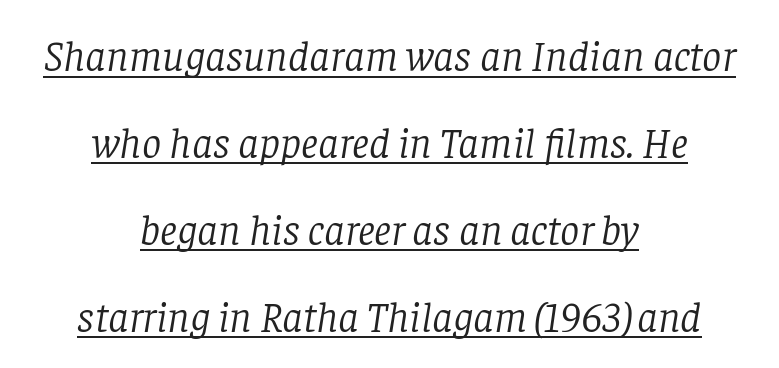
The image shows 43 px light serif type, italic (leaning right); set centered, loose line spacing (2.02x), normal letter spacing, underlined; low stroke contrast and a large x-height.
